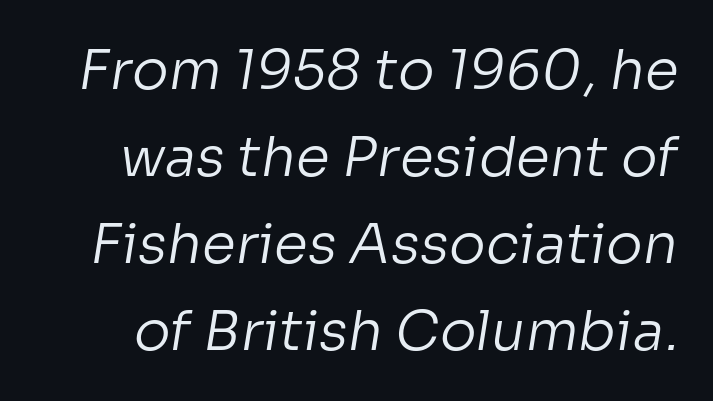
{"serif": "no", "bold": "no", "weight": "regular", "width": "normal", "stroke_contrast": "low", "x_height": "medium", "monospaced": "no", "underline": "no", "line_spacing": "normal", "line_spacing_ratio": 1.58, "letter_spacing": "normal", "letter_spacing_em": 0.0, "glyph_px": 55}
